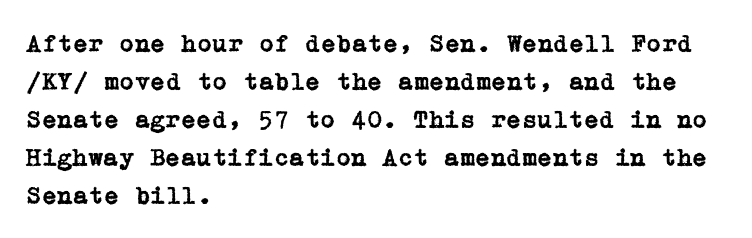
{"italic": "no", "underline": "no", "align": "left", "line_spacing": "normal", "line_spacing_ratio": 1.52, "letter_spacing": "normal", "letter_spacing_em": 0.0, "glyph_px": 25}
